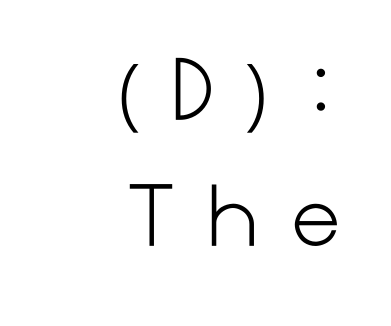
The image shows 80 px light sans-serif type, upright; set right-aligned, normal line spacing (1.57x), unusually wide letter spacing (+0.39 em), not underlined; low stroke contrast and a medium x-height.
